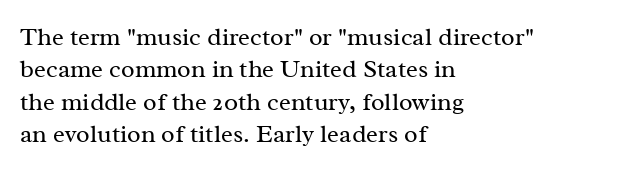
The words here are not underlined. Whoever set this chose a conventional vertical rhythm. Honestly, the letter spacing is just normal — you wouldn't notice it. Tall strokes in this sample are plumb rather than angled. Compared with a centered layout, this one pins lines to the left instead. The weight tops out at a normal text grade.
